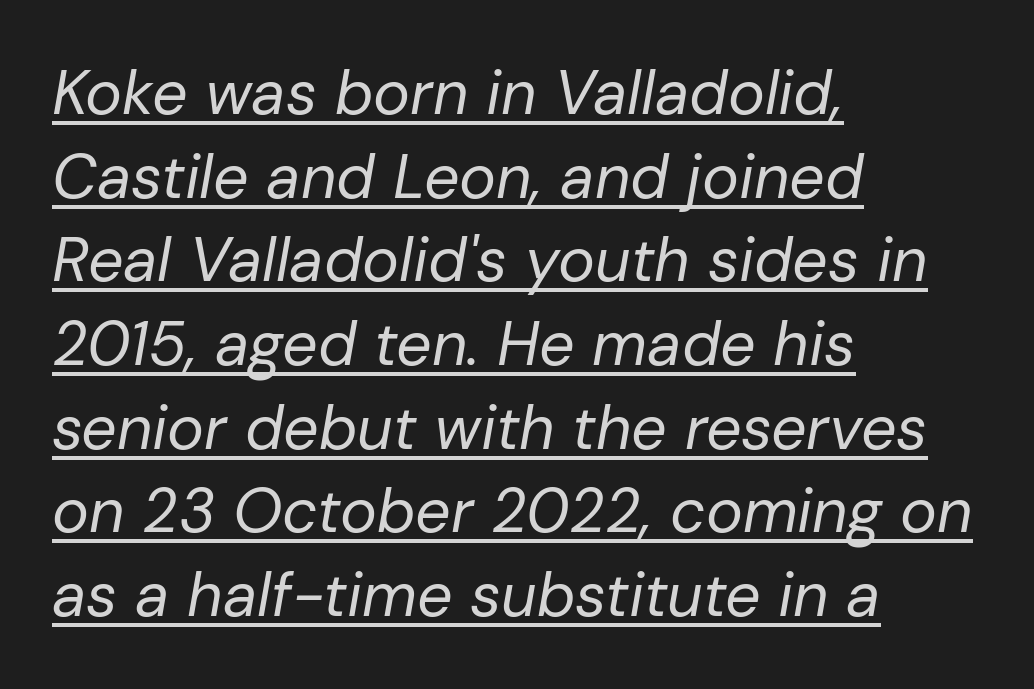
{"italic": "yes", "lean": "right", "slant_degrees": 10, "bold": "no", "weight": "regular", "width": "normal", "stroke_contrast": "low", "x_height": "medium", "monospaced": "no", "underline": "yes", "align": "left", "line_spacing": "normal", "line_spacing_ratio": 1.35, "letter_spacing": "normal", "letter_spacing_em": 0.0, "glyph_px": 62}
